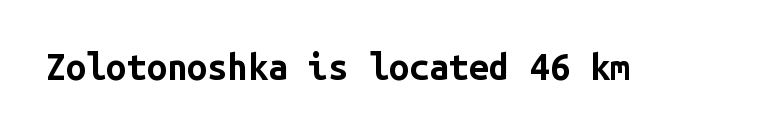
The image shows 36 px bold sans-serif type, upright, monospaced; set normal letter spacing, not underlined; low stroke contrast and a medium x-height.
